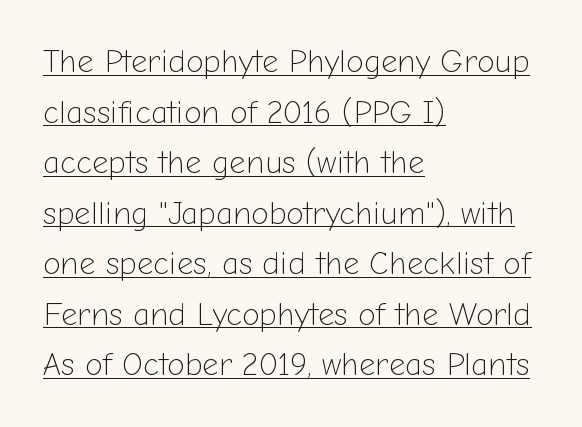
Caption: lettering with a line underneath. No extra ink here — the face is not bold. This sample has the flowing, uneven cadence of proportional lettering. A typesetter would call this zero additional tracking. These lines stack with their left ends in a neat column. How would I describe the line gaps? Plain and ordinary.
